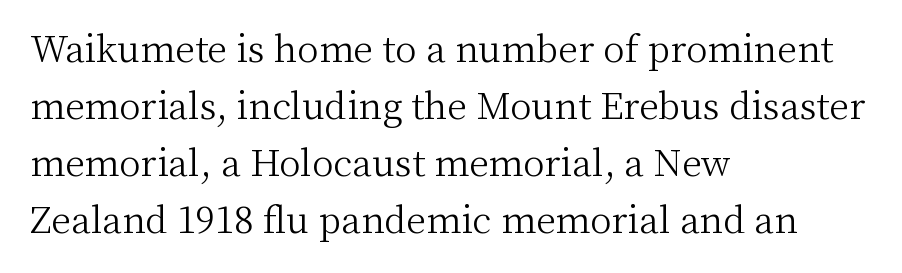
Q: Is the text bold? A: No.
Q: Is the text italic (slanted)? A: No, it is upright.
Q: Is the typeface a serif or a sans-serif typeface? A: Serif.
Q: Is the text underlined? A: No.
Q: How is the paragraph aligned? A: Left-aligned.
Q: Is the spacing between letters normal or unusually wide? A: Normal.
Q: Is the spacing between lines tight, normal or loose? A: Normal.
Q: Width (condensed, normal, or wide)? A: Normal.
Q: Stroke contrast? A: Medium.
Q: x-height? A: Medium.
Q: Monospaced? A: No.
